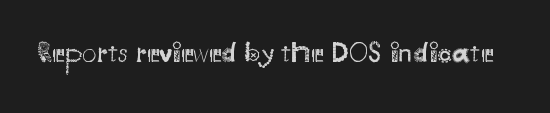
{"serif": "no", "italic": "no", "bold": "no", "weight": "regular", "width": "normal", "stroke_contrast": "medium", "x_height": "small", "monospaced": "no", "underline": "no", "letter_spacing": "normal", "letter_spacing_em": 0.0, "glyph_px": 29}
